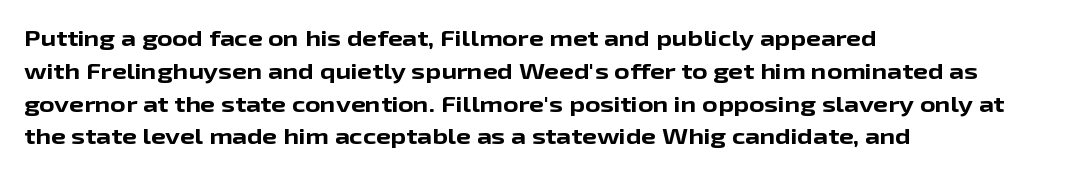
Q: Is the text bold? A: Yes.
Q: Is the text italic (slanted)? A: No, it is upright.
Q: Is the text underlined? A: No.
Q: How is the paragraph aligned? A: Left-aligned.
Q: Is the spacing between letters normal or unusually wide? A: Normal.
Q: Is the spacing between lines tight, normal or loose? A: Normal.
